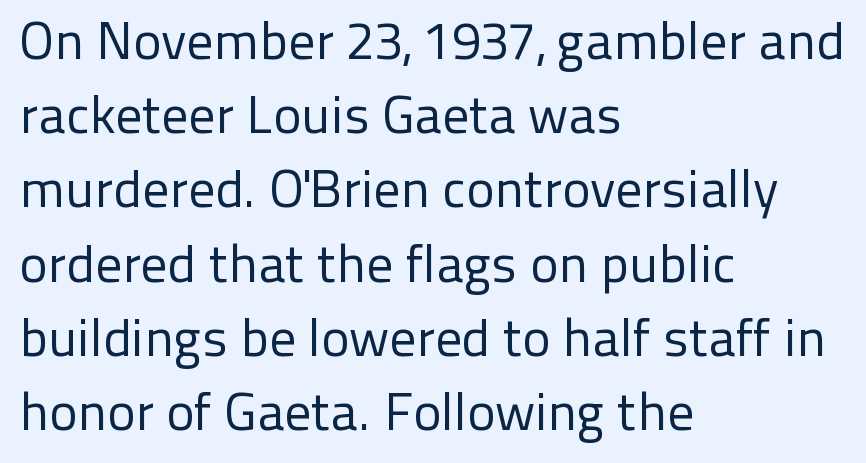
Is there any slant? The stems are plumb. Do the characters align in a grid? No, the font is proportional. Words appear dense and cohesive because spacing is normal. This rendering features lettering with no underline.
